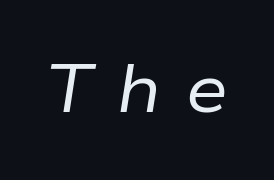
Note the varied advance widths — an 'i' is clearly narrower than an 'm'. The face used here has a pronounced slope to its letters. The foot of each line stays bare and open. Stems here are at most as thick as an everyday book face. Short note: letters widely spaced.
